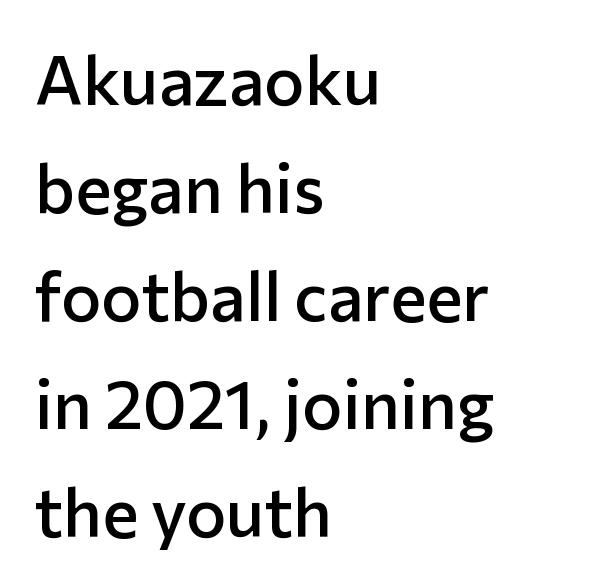
Q: Is the text bold? A: Semi-bold.
Q: Is the text italic (slanted)? A: No, it is upright.
Q: Is the typeface a serif or a sans-serif typeface? A: Sans-serif.
Q: Is the text underlined? A: No.
Q: How is the paragraph aligned? A: Left-aligned.
Q: Is the spacing between letters normal or unusually wide? A: Normal.
Q: Is the spacing between lines tight, normal or loose? A: Normal.
Q: Width (condensed, normal, or wide)? A: Normal.
Q: Stroke contrast? A: Low.
Q: x-height? A: Medium.
Q: Monospaced? A: No.
